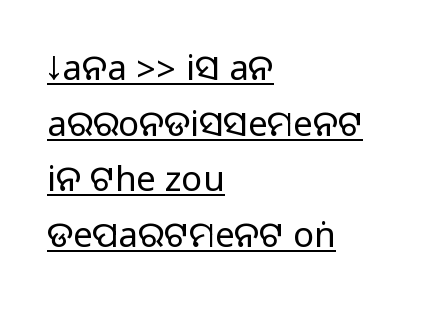
{"serif": "no", "italic": "no", "width": "normal", "stroke_contrast": "medium", "monospaced": "no", "underline": "yes", "align": "left", "line_spacing": "normal", "line_spacing_ratio": 1.59, "letter_spacing": "normal", "letter_spacing_em": 0.0, "glyph_px": 35}
